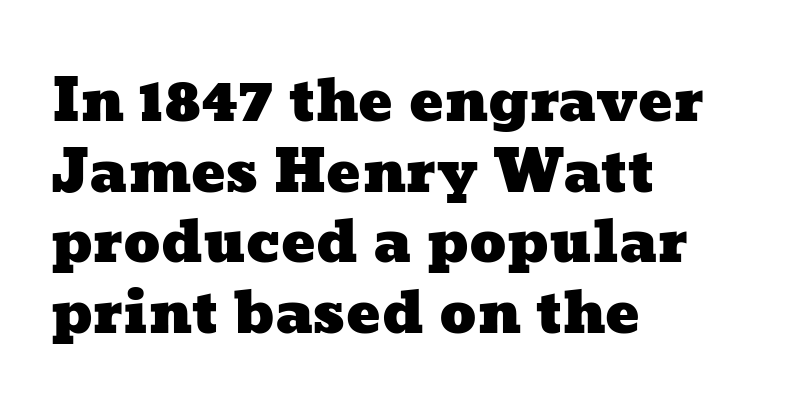
The rendering uses natural spacing where letterforms have individual widths. A typesetter would call this zero additional tracking. The lines in this sample share a left origin and differ only in where they stop. The baseline area is clear.
